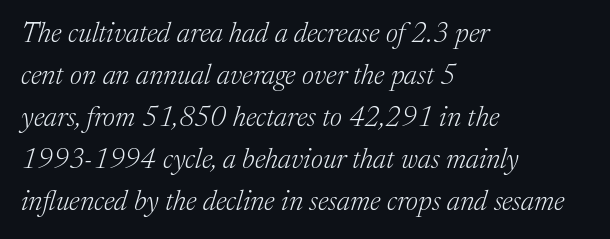
The rag falls on the right side of this text block. You could not count columns in this text — the font is proportionally spaced. No letter is thick-stroked: the sample isn't bold. The area under the type is left untouched.
